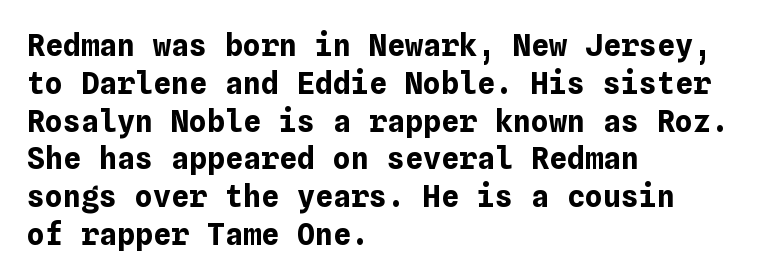
Look at the tracking — it's just the regular setting, nothing added. Line beginnings align vertically; line endings do not. The line-height multiplier appears to be the usual default. Check under the words: just untouched page.
